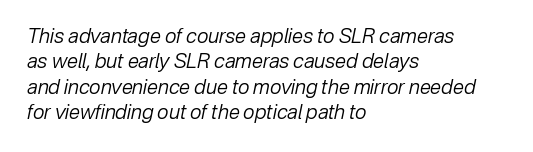
The image shows 20 px text type, italic (leaning right); set left-aligned, normal line spacing (1.27x), normal letter spacing, not underlined.
